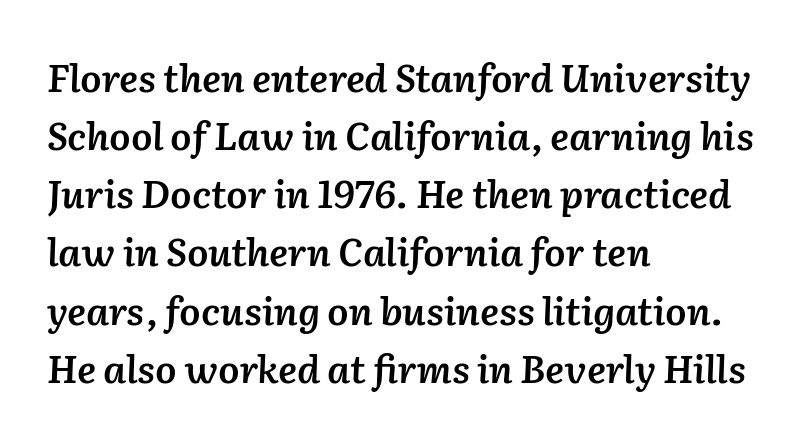
Do the characters align in a grid? No, the font is proportional. Clear beneath every line of the passage. Students, note that the glyphs here touch the page at normal intervals. Interline gaps are of average width in this sample.
